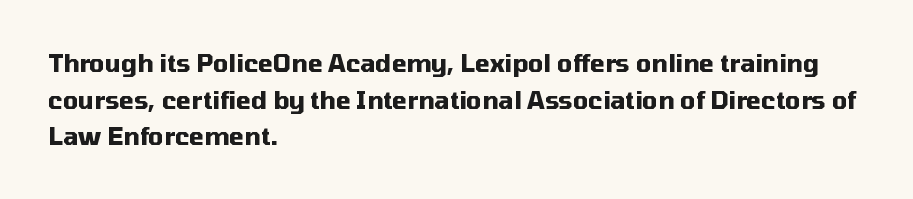
The image shows 24 px bold type, upright; set left-aligned, normal line spacing (1.53x), normal letter spacing, not underlined.
